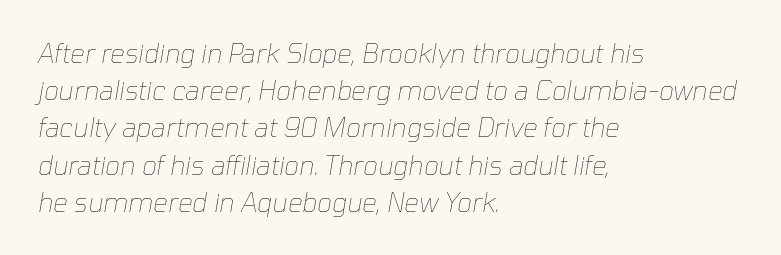
Q: Is the text bold? A: No.
Q: Is the text italic (slanted)? A: Yes, it leans right by about 10 degrees.
Q: Is the text underlined? A: No.
Q: How is the paragraph aligned? A: Left-aligned.
Q: Is the spacing between letters normal or unusually wide? A: Normal.
Q: Is the spacing between lines tight, normal or loose? A: Normal.
